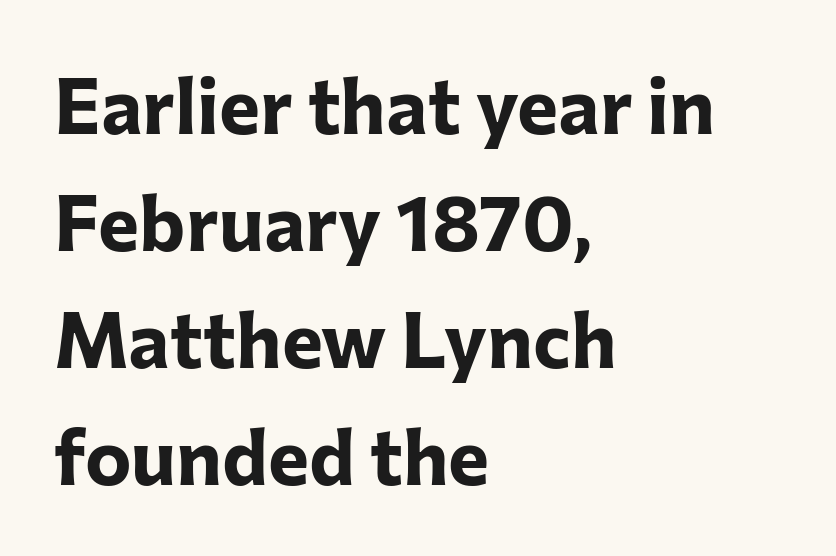
Q: Is the text bold? A: Yes.
Q: Is the text italic (slanted)? A: No, it is upright.
Q: Is the typeface a serif or a sans-serif typeface? A: Sans-serif.
Q: Is the text underlined? A: No.
Q: How is the paragraph aligned? A: Left-aligned.
Q: Is the spacing between letters normal or unusually wide? A: Normal.
Q: Is the spacing between lines tight, normal or loose? A: Normal.
Q: Width (condensed, normal, or wide)? A: Normal.
Q: Stroke contrast? A: Low.
Q: x-height? A: Medium.
Q: Monospaced? A: No.
